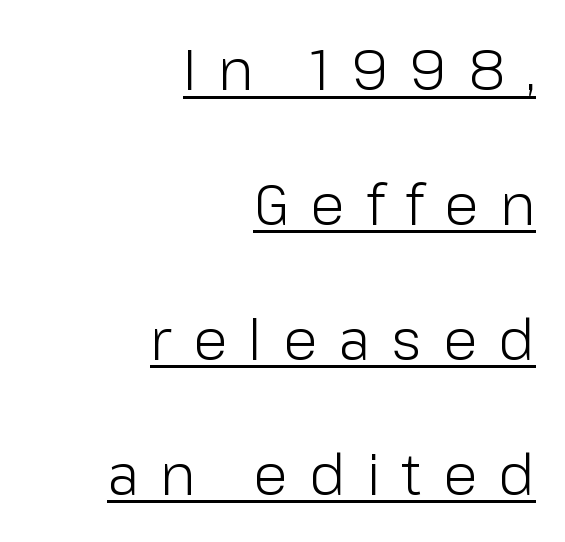
{"serif": "no", "italic": "no", "bold": "no", "weight": "light", "width": "normal", "stroke_contrast": "low", "x_height": "medium", "monospaced": "no", "underline": "yes", "align": "right", "line_spacing": "loose", "line_spacing_ratio": 2.41, "letter_spacing": "wide", "letter_spacing_em": 0.38, "glyph_px": 56}
